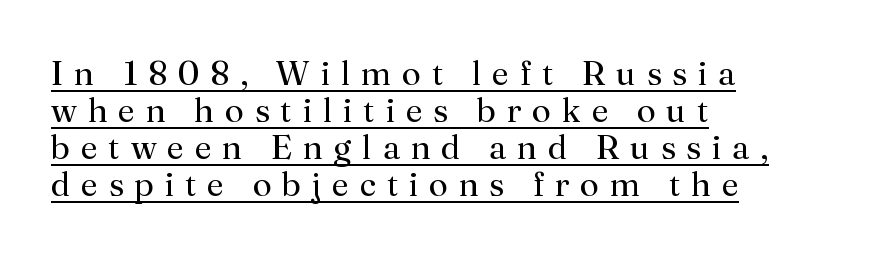
{"serif": "yes", "italic": "no", "bold": "no", "weight": "regular", "width": "normal", "stroke_contrast": "medium", "x_height": "small", "monospaced": "no", "underline": "yes", "align": "left", "line_spacing": "tight", "line_spacing_ratio": 1.09, "letter_spacing": "wide", "letter_spacing_em": 0.32, "glyph_px": 34}
